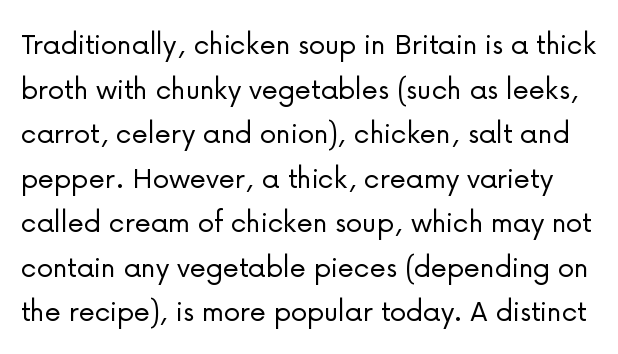
Is there any slant? The stems are plumb. This is not heavy type; no bold has been used. This rendering leaves character spacing at its baseline value. Descender tails drop into unmarked territory. Normally led — the rows are evenly, conventionally spaced.
